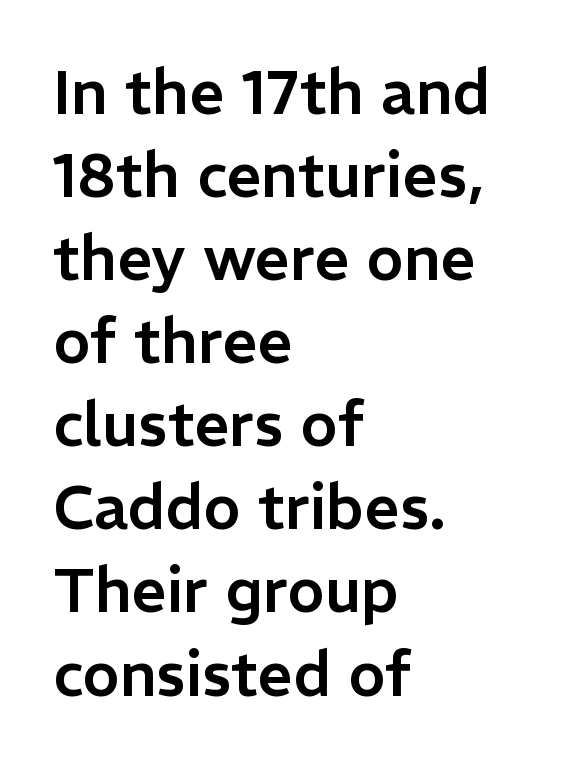
{"serif": "no", "italic": "no", "width": "normal", "stroke_contrast": "low", "x_height": "medium", "monospaced": "no", "underline": "no", "align": "left", "line_spacing": "normal", "line_spacing_ratio": 1.34, "letter_spacing": "normal", "letter_spacing_em": 0.0, "glyph_px": 62}
